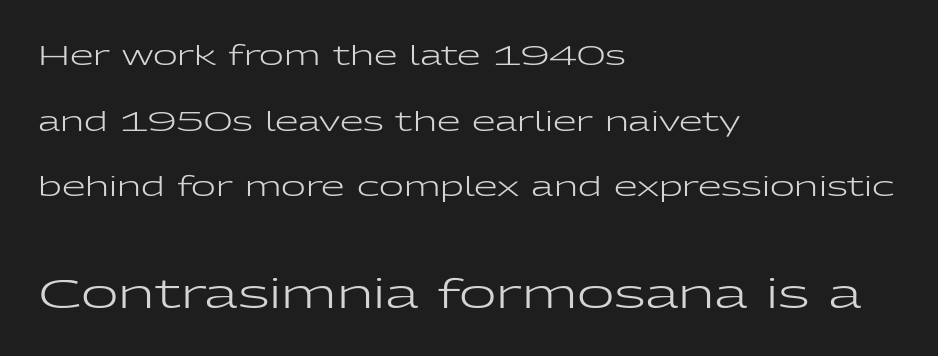
Which of the two is more prominent by size? The second, at the bottom. A quiet, ordinary-to-light weight characterises the typeface. Short note: letters normally spaced. Type style note: lacks serifs. Underline: absent. Honestly, the rows look like they've been pulled way apart.
